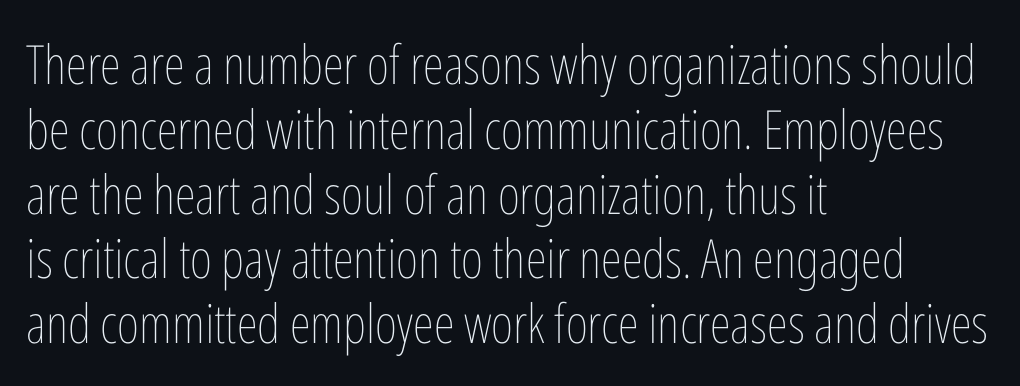
The image shows 54 px thin, condensed type, upright; set left-aligned, line spacing 1.2x, normal letter spacing, not underlined; low stroke contrast and a medium x-height.
